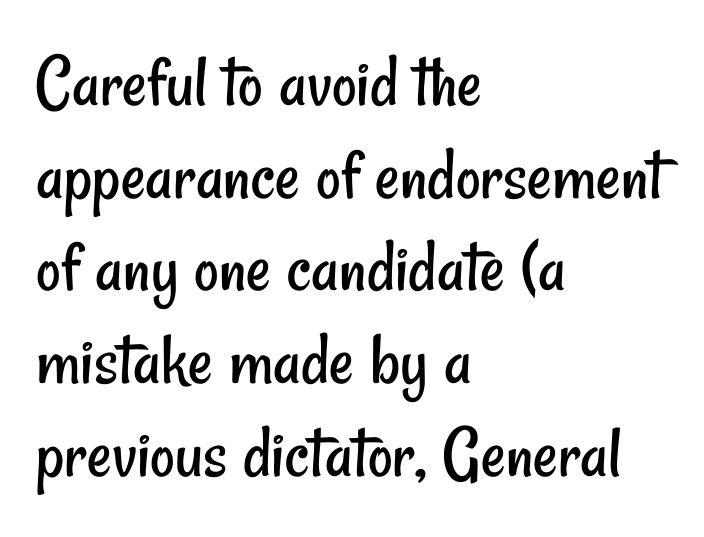
{"serif": "no", "bold": "no", "weight": "regular", "width": "condensed", "stroke_contrast": "low", "x_height": "small", "monospaced": "no", "underline": "no", "align": "left", "line_spacing_ratio": 1.22, "letter_spacing": "normal", "letter_spacing_em": 0.0, "glyph_px": 76}
